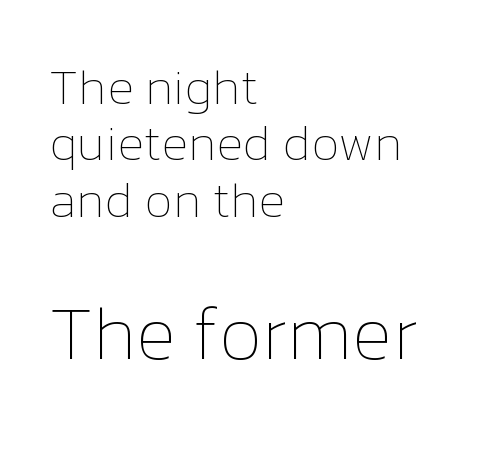
The image shows 74 px thin type, upright; set left-aligned, tight line spacing (1.15x), normal letter spacing, not underlined; the second (bottom) block is 1.51x larger; low stroke contrast and a medium x-height.
